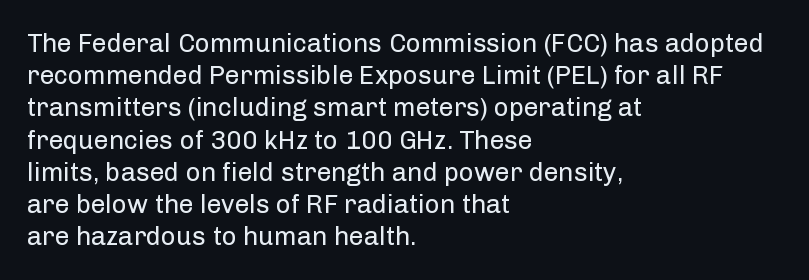
Q: Is the text bold? A: No.
Q: Is the text italic (slanted)? A: No, it is upright.
Q: Is the text underlined? A: No.
Q: How is the paragraph aligned? A: Left-aligned.
Q: Is the spacing between letters normal or unusually wide? A: Normal.
